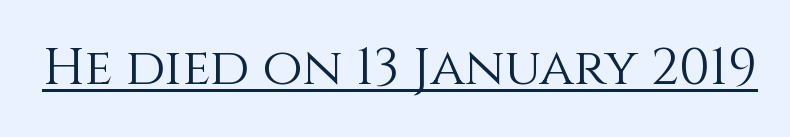
Q: Is the text bold? A: No.
Q: Is the text italic (slanted)? A: No, it is upright.
Q: Is the text underlined? A: Yes.
Q: Is the spacing between letters normal or unusually wide? A: Normal.
Q: Width (condensed, normal, or wide)? A: Normal.
Q: Stroke contrast? A: Medium.
Q: x-height? A: Large.
Q: Monospaced? A: No.
